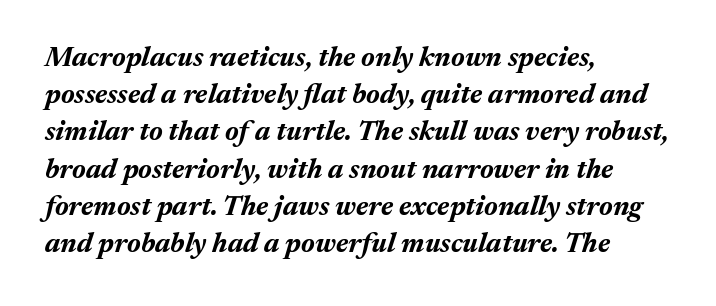
{"italic": "yes", "lean": "right", "slant_degrees": 17, "bold": "yes", "weight": "bold", "width": "normal", "stroke_contrast": "medium", "x_height": "medium", "monospaced": "no", "underline": "no", "align": "left", "line_spacing": "normal", "line_spacing_ratio": 1.33, "letter_spacing": "normal", "letter_spacing_em": 0.0, "glyph_px": 28}
